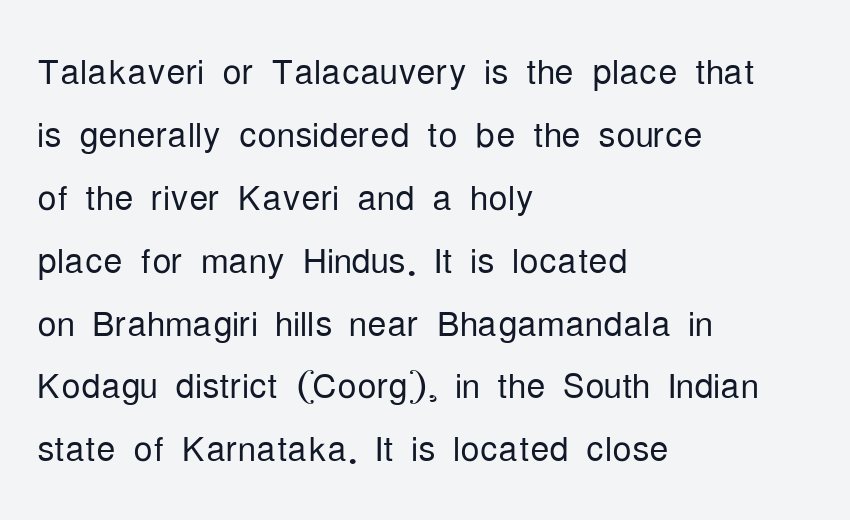
{"serif": "no", "italic": "no", "bold": "no", "weight": "light", "width": "condensed", "stroke_contrast": "low", "x_height": "medium", "monospaced": "no", "underline": "no", "align": "left", "line_spacing": "normal", "line_spacing_ratio": 1.31, "letter_spacing": "normal", "letter_spacing_em": 0.0, "glyph_px": 48}
